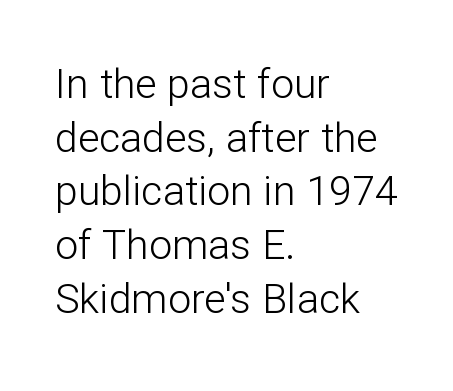
{"serif": "no", "italic": "no", "bold": "no", "weight": "light", "width": "normal", "stroke_contrast": "low", "x_height": "medium", "monospaced": "no", "underline": "no", "align": "left", "line_spacing": "normal", "line_spacing_ratio": 1.31, "letter_spacing": "normal", "letter_spacing_em": 0.0, "glyph_px": 41}
